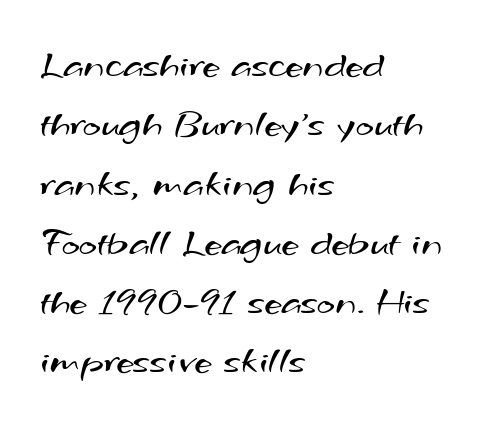
Q: Is the text bold? A: No.
Q: Is the typeface a serif or a sans-serif typeface? A: Sans-serif.
Q: Is the text underlined? A: No.
Q: How is the paragraph aligned? A: Left-aligned.
Q: Is the spacing between letters normal or unusually wide? A: Normal.
Q: Is the spacing between lines tight, normal or loose? A: Normal.
Q: Width (condensed, normal, or wide)? A: Wide.
Q: Stroke contrast? A: Medium.
Q: x-height? A: Small.
Q: Monospaced? A: No.
